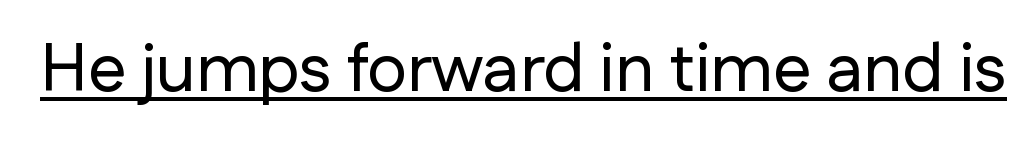
The image shows 68 px sans-serif type, upright; set normal letter spacing, underlined; low stroke contrast and a medium x-height.
